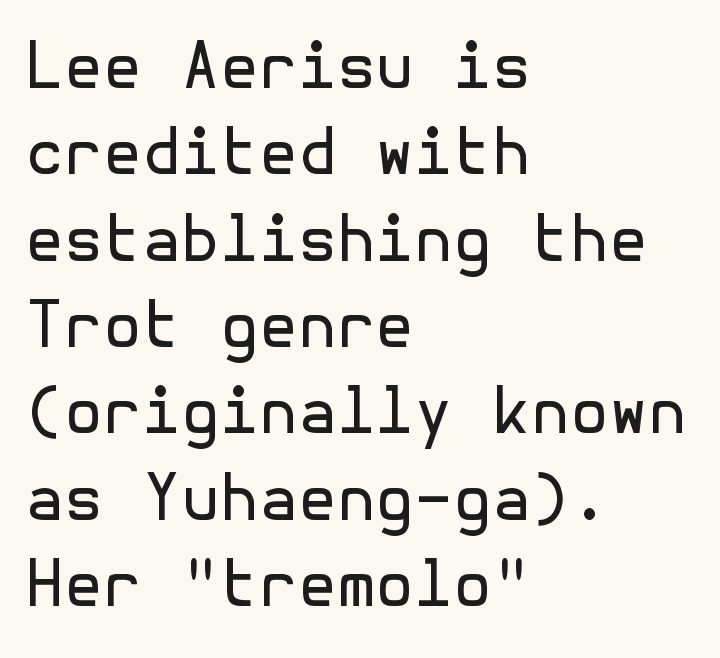
Quick note: not italic, upright. Is the stroke heavy? The answer is a plain regular-or-lighter. This is sans-serif lettering, the kind often seen on screens and signage. Does the copy run flush right? No — it runs flush left.
